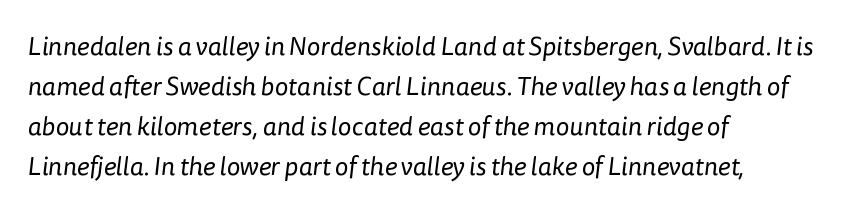
Compared with typical body copy, the letter spacing here is the same. Any mark beneath the type? The region is blank. The characters are drawn with everyday or finer stroke widths. Left-aligned paragraph, ragged on the right. Whoever set this chose a conventional vertical rhythm.
